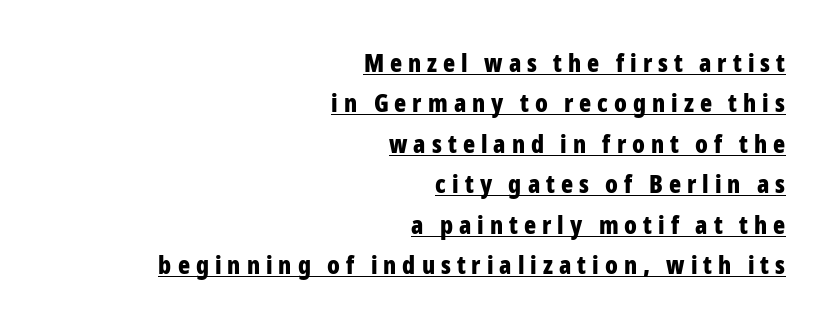
The image shows 25 px bold type, upright; set right-aligned, normal line spacing (1.62x), unusually wide letter spacing (+0.24 em), underlined.
